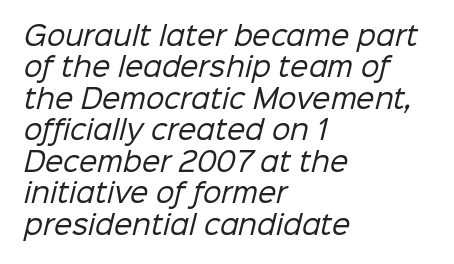
Q: Is the text bold? A: No.
Q: Is the text underlined? A: No.
Q: How is the paragraph aligned? A: Left-aligned.
Q: Is the spacing between letters normal or unusually wide? A: Normal.
